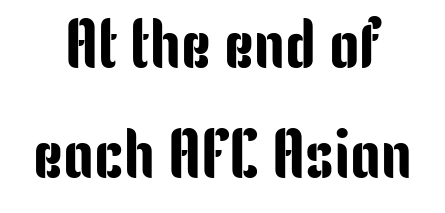
Q: Is the text italic (slanted)? A: No, it is upright.
Q: Is the typeface a serif or a sans-serif typeface? A: Sans-serif.
Q: Is the text underlined? A: No.
Q: Is the spacing between letters normal or unusually wide? A: Normal.
Q: Is the spacing between lines tight, normal or loose? A: Normal.
Q: Width (condensed, normal, or wide)? A: Condensed.
Q: Stroke contrast? A: Low.
Q: x-height? A: Medium.
Q: Monospaced? A: No.
